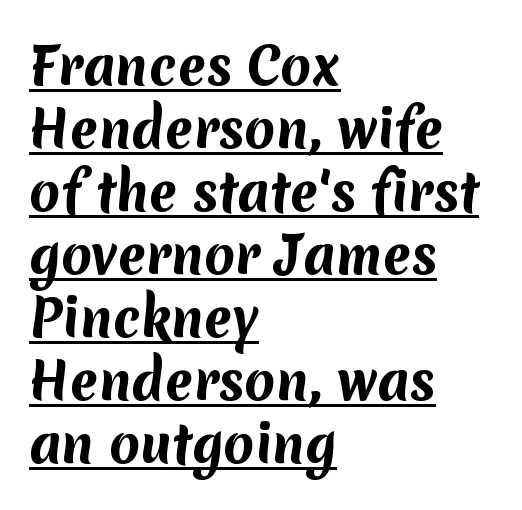
The image shows 50 px bold sans-serif type; set left-aligned, normal line spacing (1.26x), normal letter spacing, underlined; medium stroke contrast and a medium x-height.
